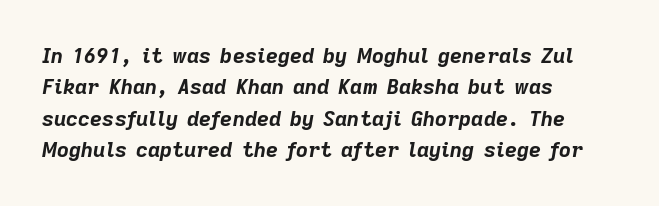
{"italic": "yes", "lean": "right", "slant_degrees": 9, "bold": "yes", "underline": "no", "align": "left", "line_spacing": "normal", "line_spacing_ratio": 1.5, "letter_spacing": "normal", "letter_spacing_em": 0.0, "glyph_px": 21}
